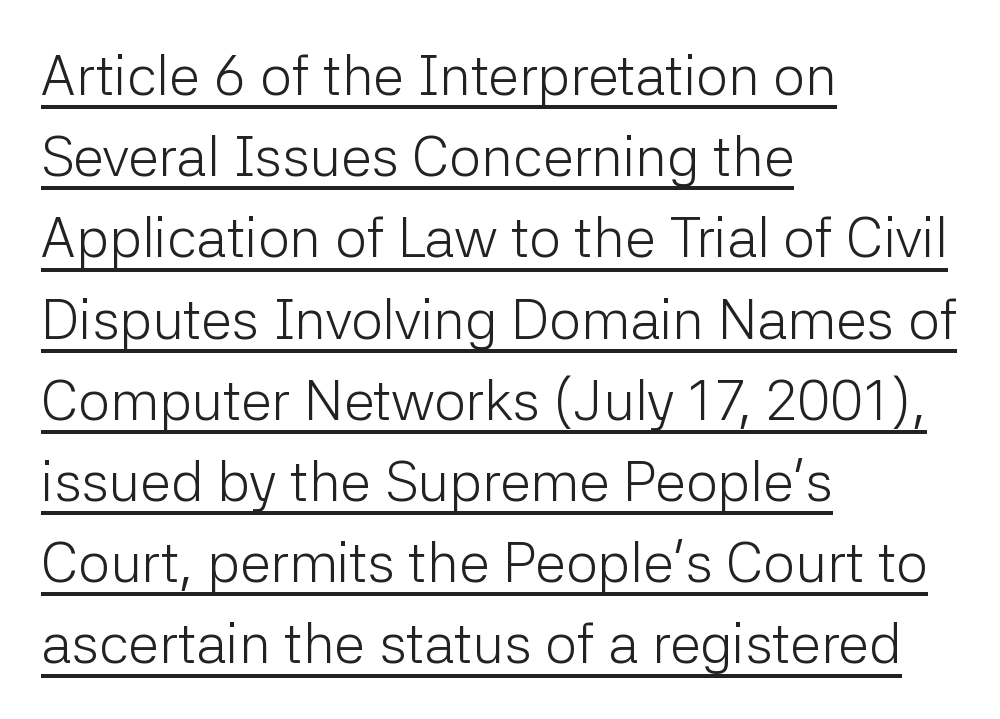
Q: Is the text bold? A: No.
Q: Is the text italic (slanted)? A: No, it is upright.
Q: Is the typeface a serif or a sans-serif typeface? A: Sans-serif.
Q: Is the text underlined? A: Yes.
Q: How is the paragraph aligned? A: Left-aligned.
Q: Is the spacing between letters normal or unusually wide? A: Normal.
Q: Is the spacing between lines tight, normal or loose? A: Normal.
Q: Width (condensed, normal, or wide)? A: Normal.
Q: Stroke contrast? A: Low.
Q: x-height? A: Medium.
Q: Monospaced? A: No.
